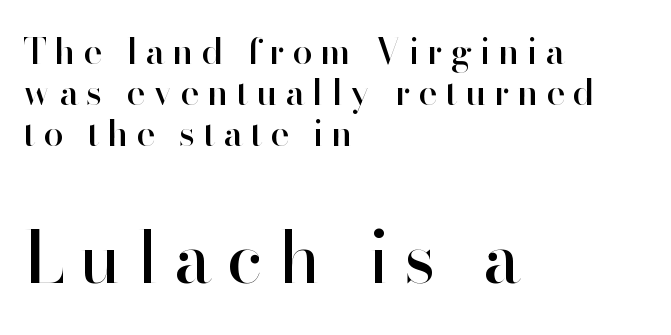
The image shows 71 px sans-serif type, upright; set left-aligned, tight line spacing (1.14x), unusually wide letter spacing (+0.21 em), not underlined; the second (bottom) block is 1.97x larger; high stroke contrast and a small x-height.
